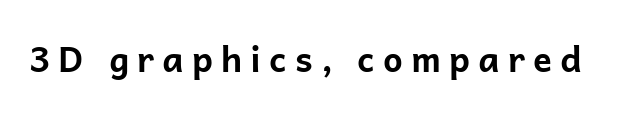
Q: Is the text bold? A: Yes.
Q: Is the text italic (slanted)? A: No, it is upright.
Q: Is the typeface a serif or a sans-serif typeface? A: Sans-serif.
Q: Is the text underlined? A: No.
Q: Is the spacing between letters normal or unusually wide? A: Unusually wide.
Q: Width (condensed, normal, or wide)? A: Normal.
Q: Stroke contrast? A: Low.
Q: x-height? A: Medium.
Q: Monospaced? A: No.
